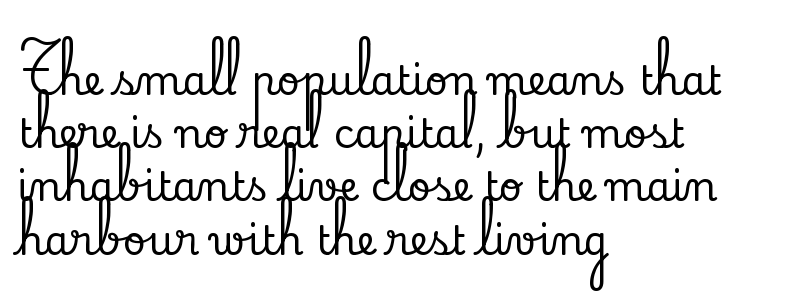
{"serif": "yes", "italic": "no", "width": "normal", "stroke_contrast": "low", "x_height": "small", "monospaced": "no", "underline": "no", "align": "left", "line_spacing": "normal", "line_spacing_ratio": 1.33, "letter_spacing": "normal", "letter_spacing_em": 0.0, "glyph_px": 40}
